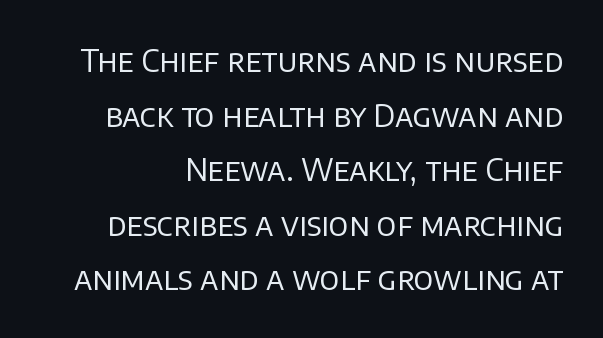
{"serif": "no", "italic": "no", "bold": "no", "weight": "regular", "width": "normal", "stroke_contrast": "low", "x_height": "large", "monospaced": "no", "underline": "no", "line_spacing_ratio": 1.76, "letter_spacing": "normal", "letter_spacing_em": 0.0, "glyph_px": 31}
